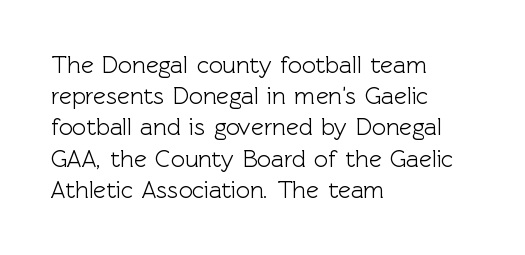
{"italic": "no", "underline": "no", "align": "left", "line_spacing": "normal", "line_spacing_ratio": 1.3, "letter_spacing": "normal", "letter_spacing_em": 0.0, "glyph_px": 24}
